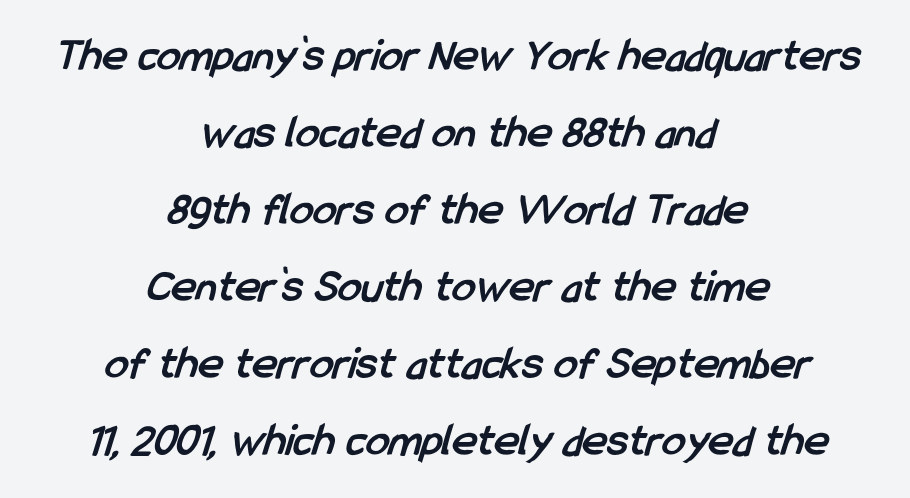
Looks like regular typesetting: each glyph gets only the width it needs. This rendering features lettering with no underline. Note: no serifs on the glyphs. The letterforms sit shoulder to shoulder at normal distance. One glance says typical: line gaps are just what's usual. Typographic density is high because the face is bold.
